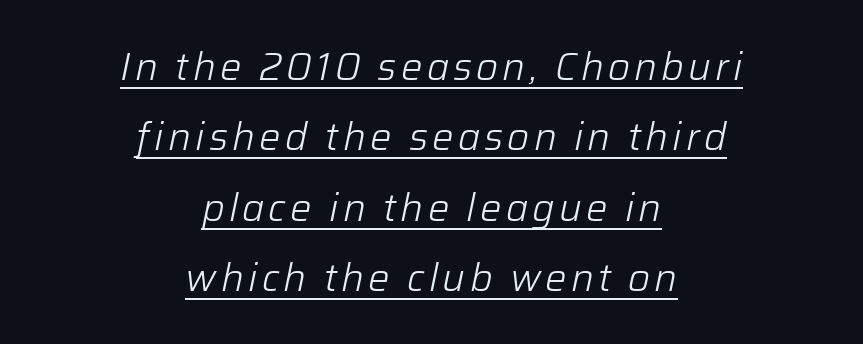
{"italic": "yes", "lean": "right", "slant_degrees": 12, "bold": "no", "weight": "light", "width": "normal", "stroke_contrast": "low", "x_height": "medium", "monospaced": "no", "underline": "yes", "align": "center", "line_spacing_ratio": 1.85, "glyph_px": 38}
